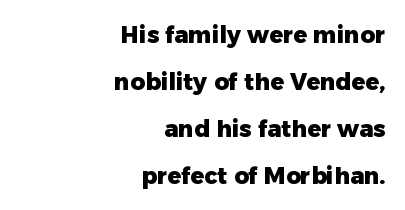
Q: Is the text bold? A: Yes.
Q: Is the text italic (slanted)? A: No, it is upright.
Q: Is the text underlined? A: No.
Q: How is the paragraph aligned? A: Right-aligned.
Q: Is the spacing between letters normal or unusually wide? A: Normal.
Q: Is the spacing between lines tight, normal or loose? A: Loose.
